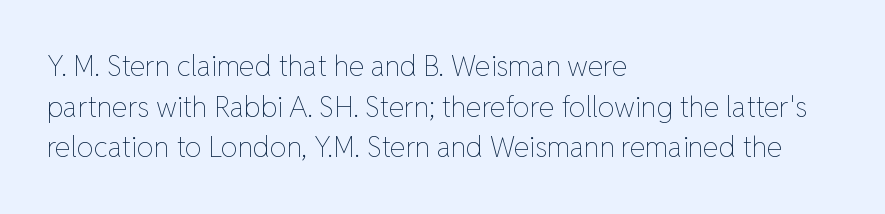
{"italic": "no", "bold": "no", "weight": "thin", "width": "normal", "stroke_contrast": "low", "x_height": "medium", "monospaced": "no", "underline": "no", "align": "left", "line_spacing": "normal", "line_spacing_ratio": 1.45, "letter_spacing": "normal", "letter_spacing_em": 0.0, "glyph_px": 28}
